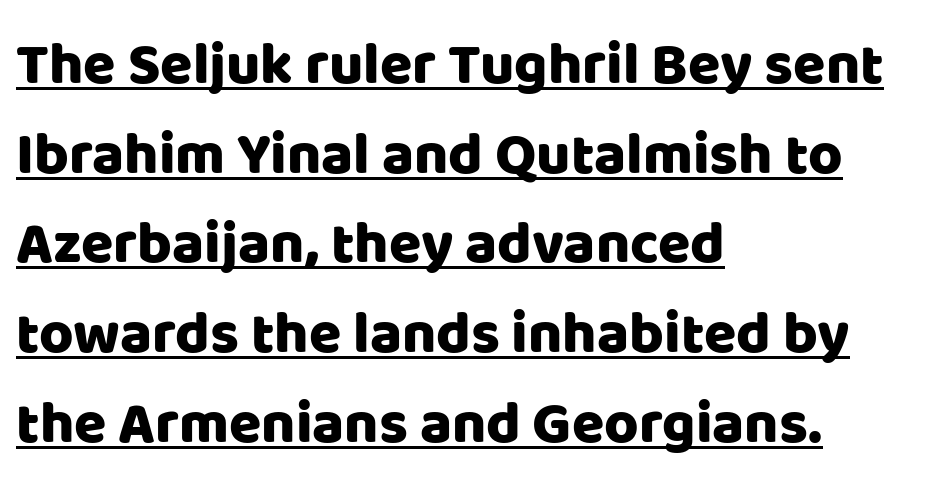
The image shows 59 px sans-serif type, upright; set left-aligned, normal line spacing (1.52x), normal letter spacing, underlined; low stroke contrast and a large x-height.
